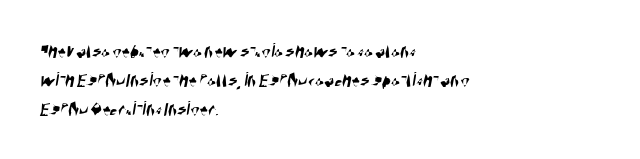
Q: Is the text underlined? A: No.
Q: How is the paragraph aligned? A: Left-aligned.
Q: Is the spacing between letters normal or unusually wide? A: Normal.
Q: Is the spacing between lines tight, normal or loose? A: Normal.
